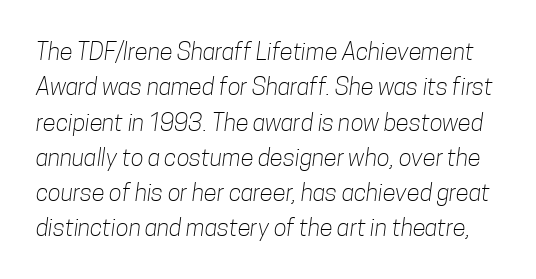
Has an underline been added? It has not. The rendering keeps characters at their native spacing. The strokes carry an ordinary text weight at most. A normal amount of white space separates one row of letters from the next.
